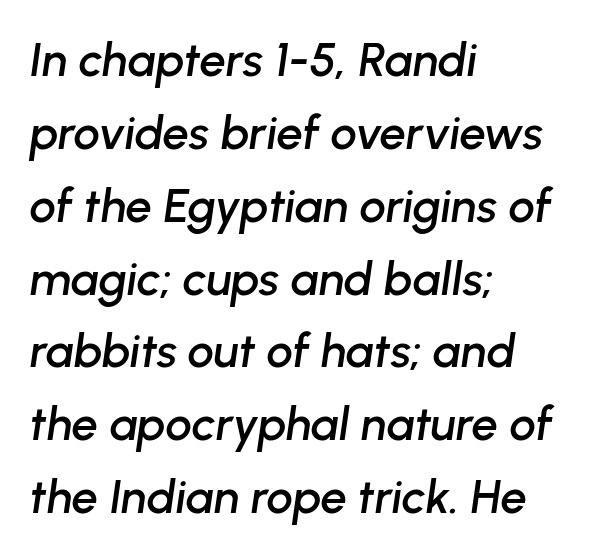
The image shows 47 px text type, italic (leaning right); set left-aligned, normal line spacing (1.55x), normal letter spacing, not underlined; low stroke contrast and a medium x-height.
